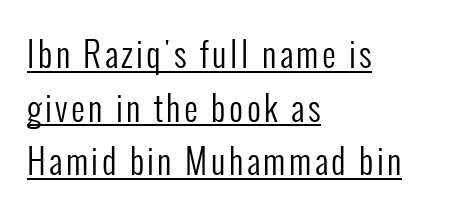
{"serif": "no", "italic": "no", "bold": "no", "weight": "regular", "width": "condensed", "stroke_contrast": "low", "x_height": "medium", "monospaced": "no", "underline": "yes", "align": "left", "line_spacing": "normal", "line_spacing_ratio": 1.58, "glyph_px": 34}
